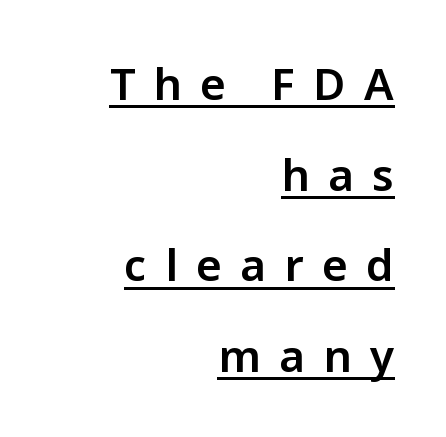
{"serif": "no", "italic": "no", "width": "normal", "stroke_contrast": "low", "x_height": "medium", "monospaced": "no", "underline": "yes", "align": "right", "line_spacing": "loose", "line_spacing_ratio": 2.06, "letter_spacing": "wide", "letter_spacing_em": 0.42, "glyph_px": 44}
